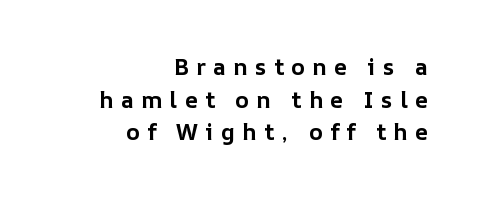
The image shows 23 px bold type, upright; set right-aligned, normal line spacing (1.42x), unusually wide letter spacing (+0.31 em), not underlined.
